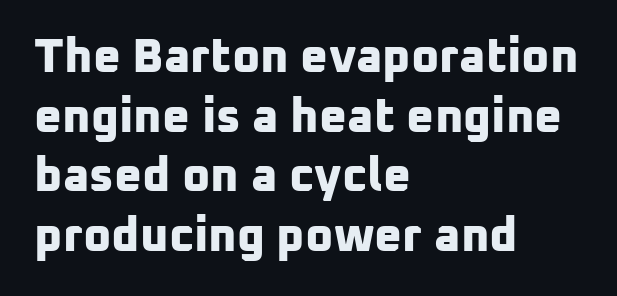
{"serif": "no", "bold": "yes", "weight": "bold", "width": "normal", "stroke_contrast": "low", "x_height": "medium", "monospaced": "no", "underline": "no", "align": "left", "line_spacing_ratio": 1.24, "letter_spacing": "normal", "letter_spacing_em": 0.0, "glyph_px": 48}
